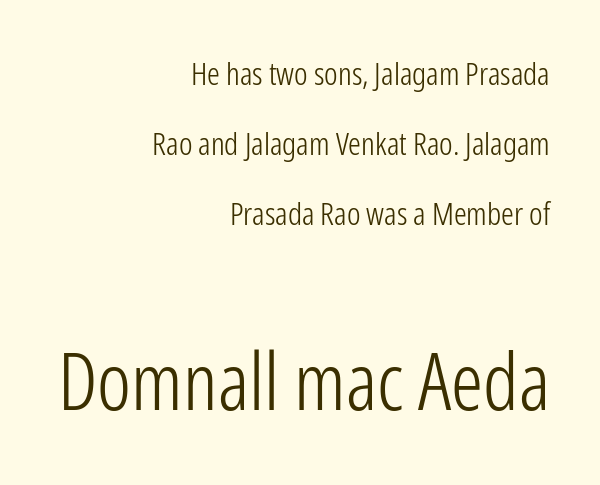
Type style note: lacks serifs. Vertically, the passage feels expansive, rows floating well apart. Tracking value appears to be zero — textbook default spacing. Proportional: the letters do not fall into vertical columns. Which of the two is more prominent by size? The second, at the bottom. Italic: no, the glyphs are upright roman.
